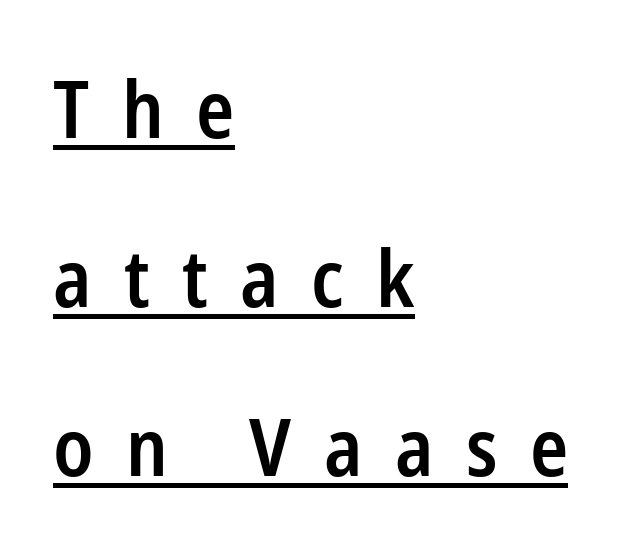
The image shows 79 px semibold, condensed sans-serif type, upright; set left-aligned, loose line spacing (2.14x), unusually wide letter spacing (+0.41 em), underlined; low stroke contrast and a medium x-height.
